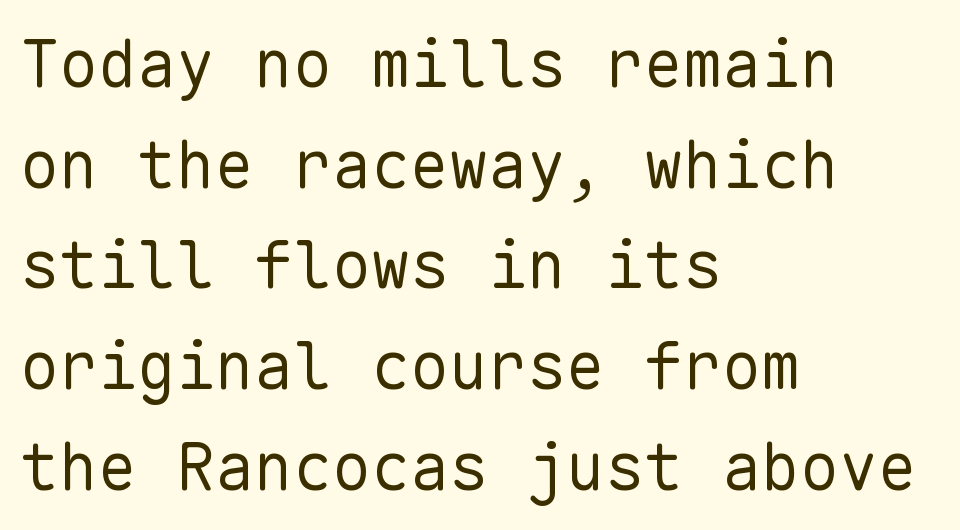
The image shows 65 px regular-weight sans-serif type, upright, monospaced; set left-aligned, normal line spacing (1.55x), normal letter spacing, not underlined; low stroke contrast and a medium x-height.
